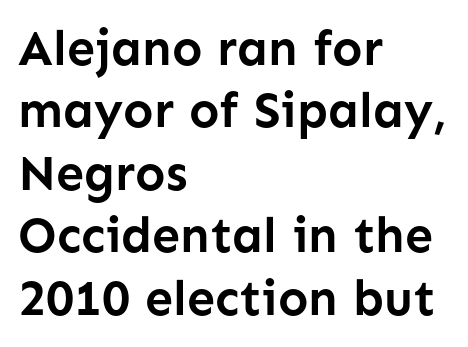
The image shows 50 px semibold sans-serif type, upright; set left-aligned, normal line spacing (1.25x), normal letter spacing, not underlined; low stroke contrast and a medium x-height.
